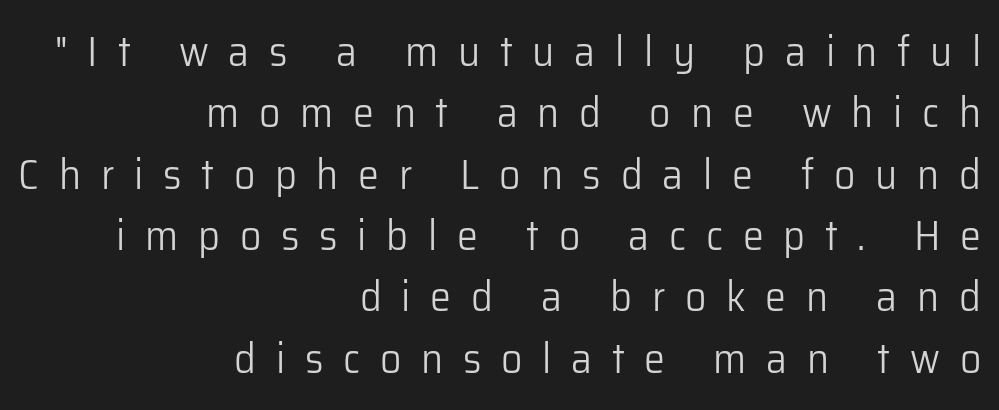
Q: Is the text bold? A: No.
Q: Is the text italic (slanted)? A: No, it is upright.
Q: Is the typeface a serif or a sans-serif typeface? A: Sans-serif.
Q: Is the text underlined? A: No.
Q: How is the paragraph aligned? A: Right-aligned.
Q: Is the spacing between letters normal or unusually wide? A: Unusually wide.
Q: Is the spacing between lines tight, normal or loose? A: Normal.
Q: Width (condensed, normal, or wide)? A: Normal.
Q: Stroke contrast? A: Low.
Q: x-height? A: Medium.
Q: Monospaced? A: No.
